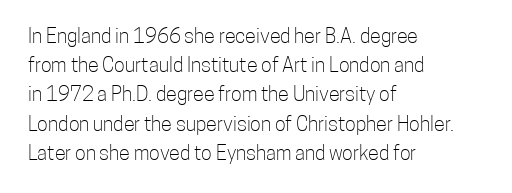
The image shows 20 px text type, upright; set left-aligned, normal line spacing (1.46x), normal letter spacing, not underlined.
